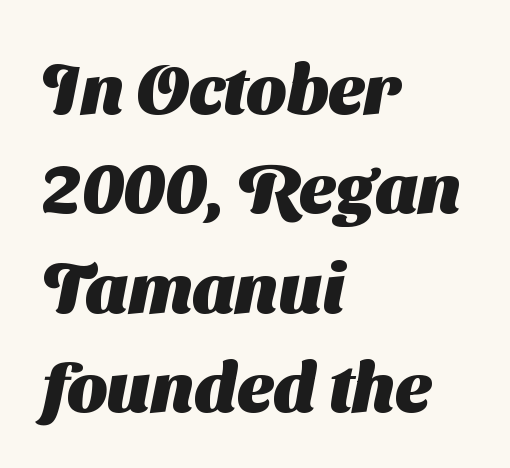
Plain, unruled lines of type. Proportional: the letters do not fall into vertical columns. These lines are set flush left with a ragged right edge. Every letter is thick-stroked: bold, no question. Compared with typical paragraphs, the rows here are spaced about the same. The face used here is a sans, in the tradition of grotesques and geometrics.
